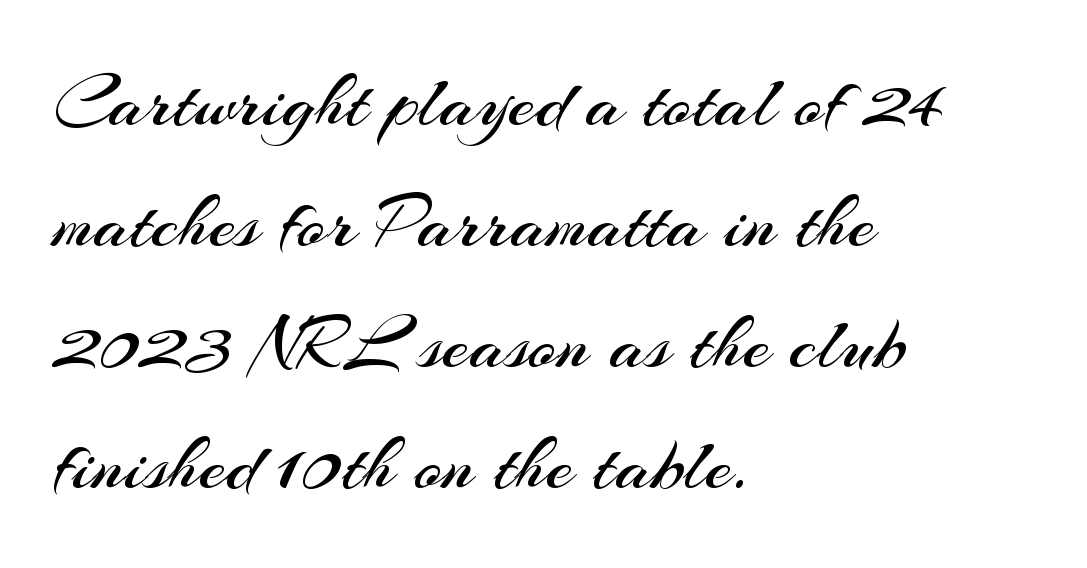
Q: Is the text bold? A: No.
Q: Is the text italic (slanted)? A: Yes.
Q: Is the typeface a serif or a sans-serif typeface? A: Sans-serif.
Q: Is the text underlined? A: No.
Q: How is the paragraph aligned? A: Left-aligned.
Q: Is the spacing between letters normal or unusually wide? A: Normal.
Q: Is the spacing between lines tight, normal or loose? A: Normal.
Q: Width (condensed, normal, or wide)? A: Normal.
Q: Stroke contrast? A: Medium.
Q: x-height? A: Small.
Q: Monospaced? A: No.
